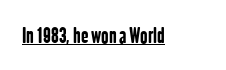
Q: Is the text bold? A: Yes.
Q: Is the text italic (slanted)? A: No, it is upright.
Q: Is the text underlined? A: Yes.
Q: Is the spacing between letters normal or unusually wide? A: Normal.
